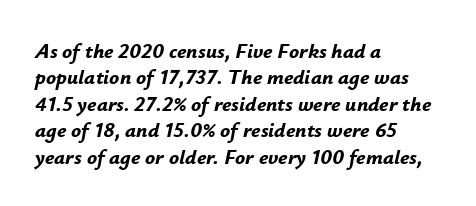
Q: Is the text bold? A: Yes.
Q: Is the text italic (slanted)? A: Yes, it leans right by about 12 degrees.
Q: Is the text underlined? A: No.
Q: How is the paragraph aligned? A: Left-aligned.
Q: Is the spacing between letters normal or unusually wide? A: Normal.
Q: Is the spacing between lines tight, normal or loose? A: Normal.
